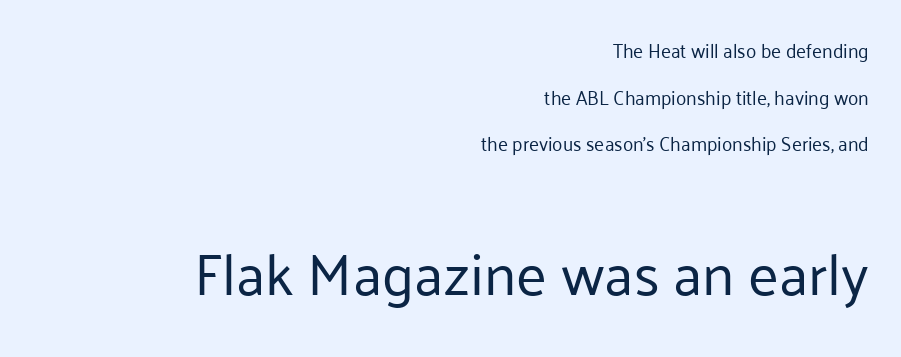
{"serif": "no", "italic": "no", "bold": "no", "weight": "regular", "width": "normal", "stroke_contrast": "low", "x_height": "medium", "monospaced": "no", "underline": "no", "align": "right", "line_spacing": "loose", "line_spacing_ratio": 2.45, "letter_spacing": "normal", "letter_spacing_em": 0.0, "larger_block": "second", "size_ratio": 3.05, "glyph_px": 58}
